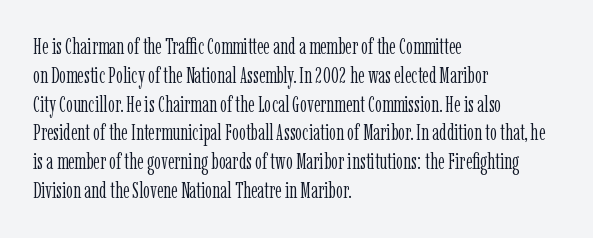
No extra ink here — the face is not bold. The ragged edge is on the right, which tells us the setting is flush left. Decoration check: the copy has no underline. Between one letter and the next there's only the usual sliver of space. No italicization has been applied; the sample stays upright. Successive baselines arrive at the customary interval.
